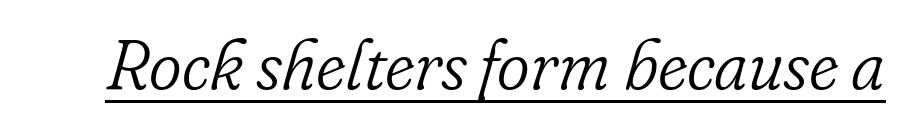
The image shows 70 px light serif type, italic (leaning right); set normal letter spacing, underlined; low stroke contrast and a small x-height.
